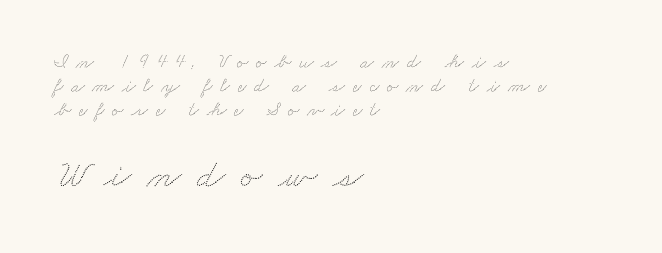
Q: Is the text underlined? A: No.
Q: How is the paragraph aligned? A: Left-aligned.
Q: Is the spacing between letters normal or unusually wide? A: Unusually wide.
Q: Which block of text is set in a larger size, the first (top) or the second (bottom)? A: The second (bottom) one.
Q: Width (condensed, normal, or wide)? A: Wide.
Q: Stroke contrast? A: Low.
Q: x-height? A: Small.
Q: Monospaced? A: No.
